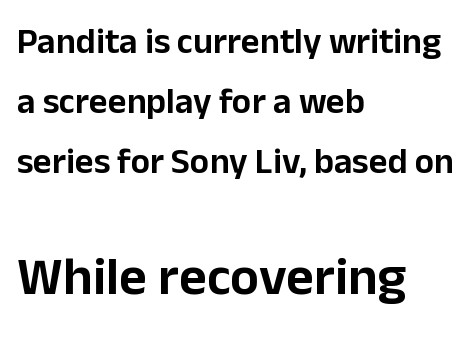
Font category for this specimen: sans-serif. The designer left line spacing at the default. Visually the block forms a straight wall on the left and a jagged coastline on the right. The font's upright variant was chosen for this text.
